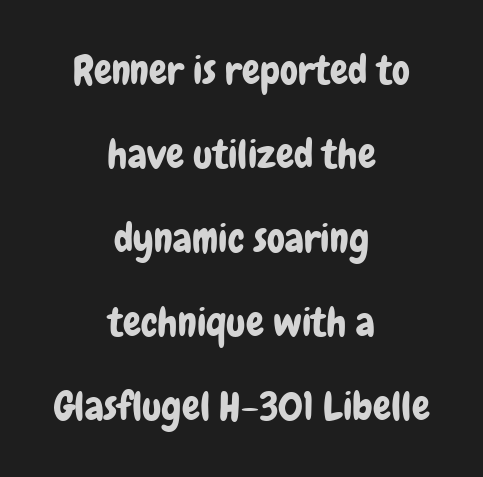
Q: Is the text italic (slanted)? A: No, it is upright.
Q: Is the typeface a serif or a sans-serif typeface? A: Sans-serif.
Q: Is the text underlined? A: No.
Q: How is the paragraph aligned? A: Centered.
Q: Is the spacing between letters normal or unusually wide? A: Normal.
Q: Is the spacing between lines tight, normal or loose? A: Loose.
Q: Width (condensed, normal, or wide)? A: Condensed.
Q: Stroke contrast? A: Low.
Q: x-height? A: Medium.
Q: Monospaced? A: No.
